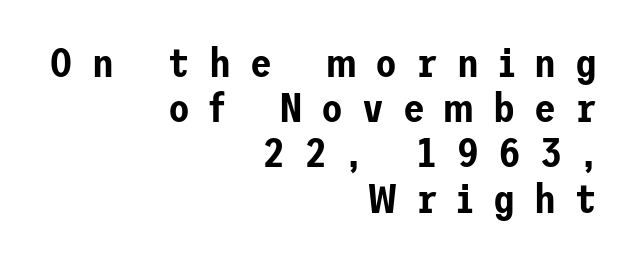
Q: Is the text italic (slanted)? A: No, it is upright.
Q: Is the typeface a serif or a sans-serif typeface? A: Sans-serif.
Q: Is the text underlined? A: No.
Q: How is the paragraph aligned? A: Right-aligned.
Q: Is the spacing between letters normal or unusually wide? A: Unusually wide.
Q: Is the spacing between lines tight, normal or loose? A: Tight.
Q: Width (condensed, normal, or wide)? A: Normal.
Q: Stroke contrast? A: Low.
Q: x-height? A: Medium.
